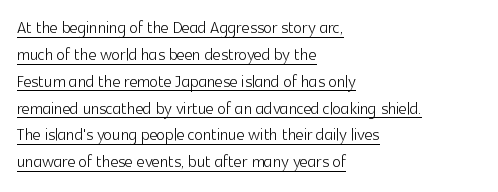
A student would call this left alignment; a typographer would say flush left, rag right. Vertical stems look standard width or narrower in stroke. Glyph-to-glyph distance matches everyday printed text. Posture: upright roman. Students, observe the line beneath the letters — that is underlining.
